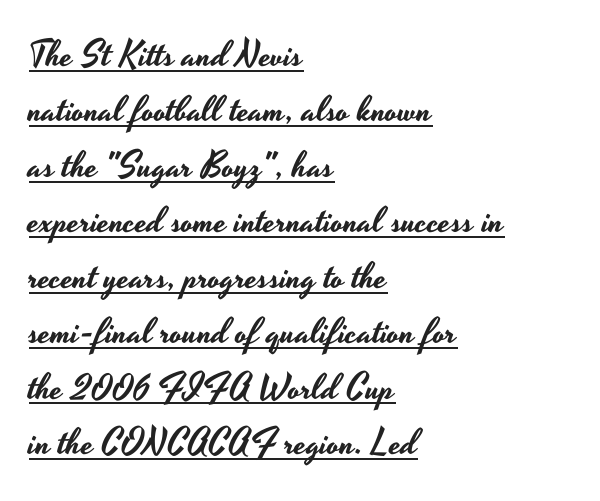
The image shows 36 px wide sans-serif type; set left-aligned, normal line spacing (1.54x), normal letter spacing, underlined; low stroke contrast and a small x-height.
